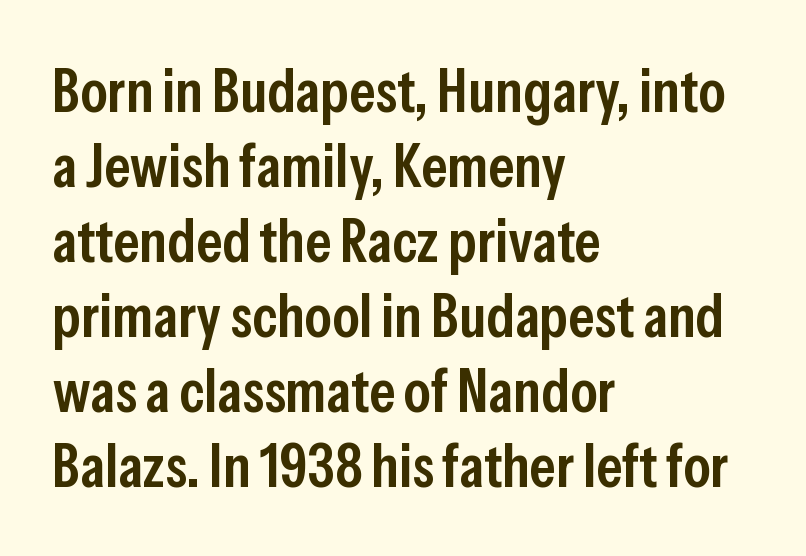
Q: Is the text bold? A: Semi-bold.
Q: Is the text italic (slanted)? A: No, it is upright.
Q: Is the typeface a serif or a sans-serif typeface? A: Sans-serif.
Q: Is the text underlined? A: No.
Q: How is the paragraph aligned? A: Left-aligned.
Q: Is the spacing between letters normal or unusually wide? A: Normal.
Q: Width (condensed, normal, or wide)? A: Condensed.
Q: Stroke contrast? A: Low.
Q: x-height? A: Medium.
Q: Monospaced? A: No.
